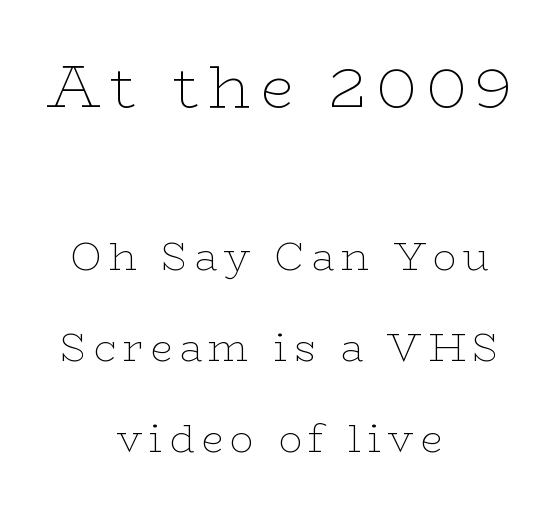
Q: Is the text bold? A: No.
Q: Is the text italic (slanted)? A: No, it is upright.
Q: Is the typeface a serif or a sans-serif typeface? A: Serif.
Q: Is the text underlined? A: No.
Q: How is the paragraph aligned? A: Centered.
Q: Is the spacing between lines tight, normal or loose? A: Loose.
Q: Which block of text is set in a larger size, the first (top) or the second (bottom)? A: The first (top) one.
Q: Width (condensed, normal, or wide)? A: Wide.
Q: Stroke contrast? A: Low.
Q: x-height? A: Medium.
Q: Monospaced? A: No.
